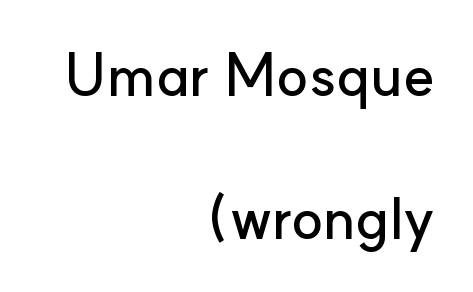
The image shows 59 px sans-serif type, upright; set right-aligned, loose line spacing (2.42x), normal letter spacing, not underlined; low stroke contrast and a small x-height.
